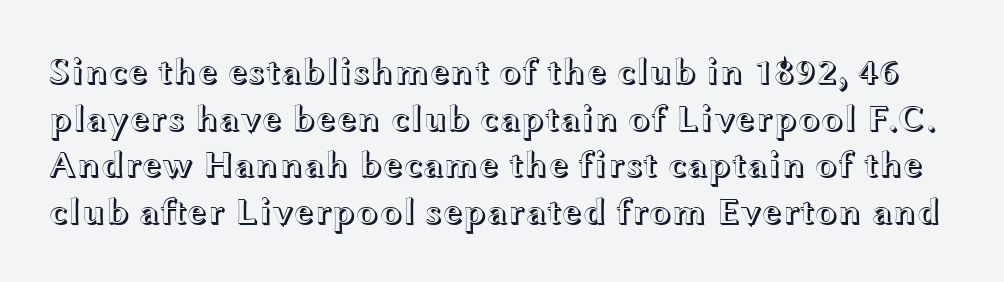
The image shows 37 px wide type, upright; set normal line spacing (1.26x), normal letter spacing, not underlined; a medium x-height.
